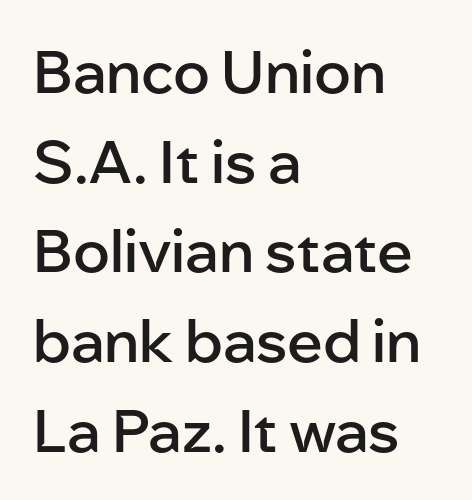
The image shows 59 px semibold sans-serif type, upright; set left-aligned, normal line spacing (1.52x), normal letter spacing, not underlined; low stroke contrast and a medium x-height.
